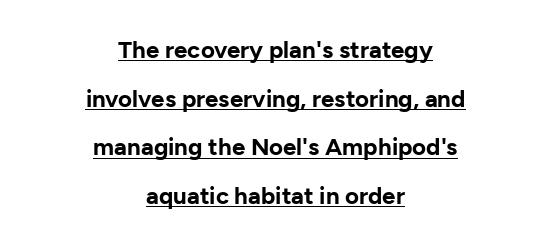
Compared with a flush-left layout, this one balances lines on the center instead. This sample trades compactness for vertical openness between lines. Typographic density is high because the face is bold. Each word holds together tightly as a unit, with standard inter-letter gaps. Check the space under the baseline: a stroke is drawn there. Tall strokes in this sample are plumb rather than angled.
